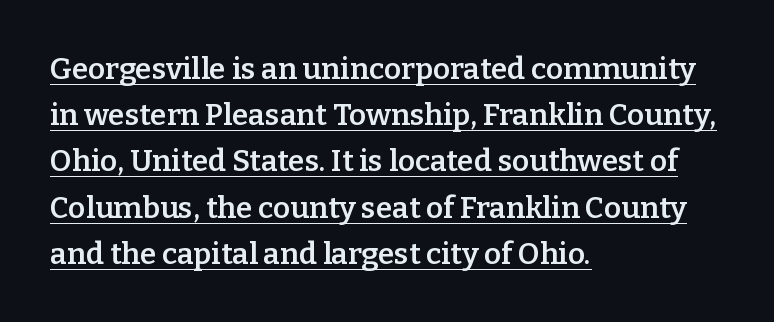
The image shows 30 px semibold serif type, upright; set left-aligned, normal line spacing (1.54x), normal letter spacing, underlined; low stroke contrast and a medium x-height.
